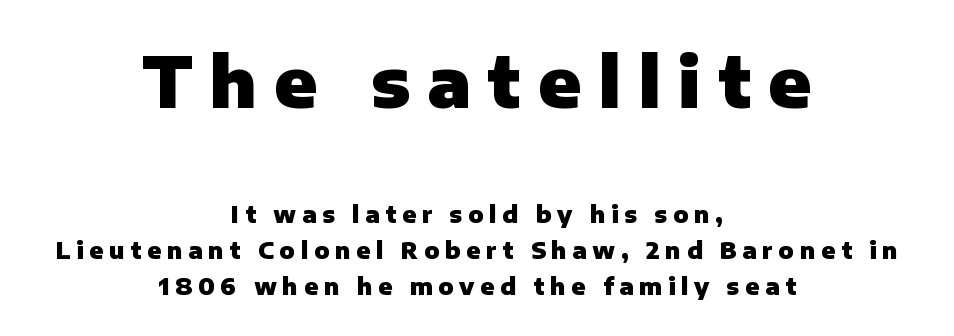
The image shows 70 px heavy sans-serif type, upright; set centered, normal line spacing (1.55x), unusually wide letter spacing (+0.24 em), not underlined; the first (top) block is 3.04x larger; low stroke contrast and a medium x-height.
